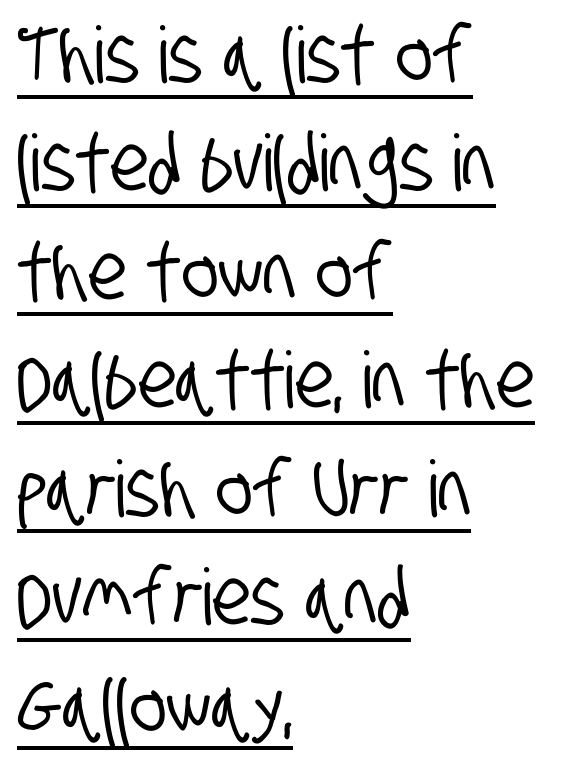
{"serif": "no", "width": "condensed", "stroke_contrast": "low", "x_height": "large", "monospaced": "no", "underline": "yes", "align": "left", "line_spacing": "normal", "line_spacing_ratio": 1.39, "letter_spacing": "normal", "letter_spacing_em": 0.0, "glyph_px": 78}
